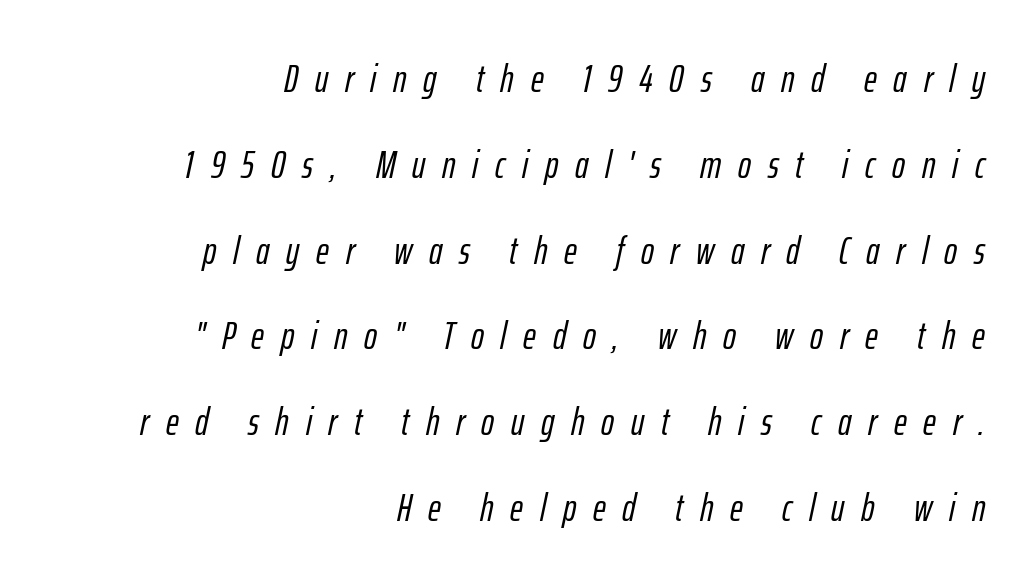
{"italic": "yes", "lean": "right", "slant_degrees": 12, "width": "condensed", "stroke_contrast": "low", "x_height": "medium", "monospaced": "no", "underline": "no", "align": "right", "line_spacing": "loose", "line_spacing_ratio": 2.2, "letter_spacing": "wide", "letter_spacing_em": 0.43, "glyph_px": 39}
